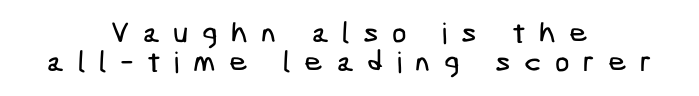
{"serif": "no", "width": "condensed", "stroke_contrast": "low", "x_height": "medium", "underline": "no", "align": "center", "line_spacing": "tight", "line_spacing_ratio": 1.01, "letter_spacing": "wide", "letter_spacing_em": 0.46, "glyph_px": 29}
